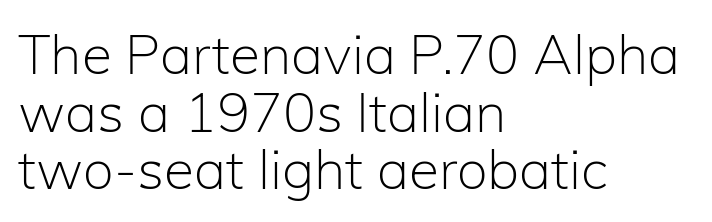
The image shows 55 px light sans-serif type, upright; set left-aligned, tight line spacing (1.05x), normal letter spacing, not underlined; low stroke contrast and a medium x-height.
